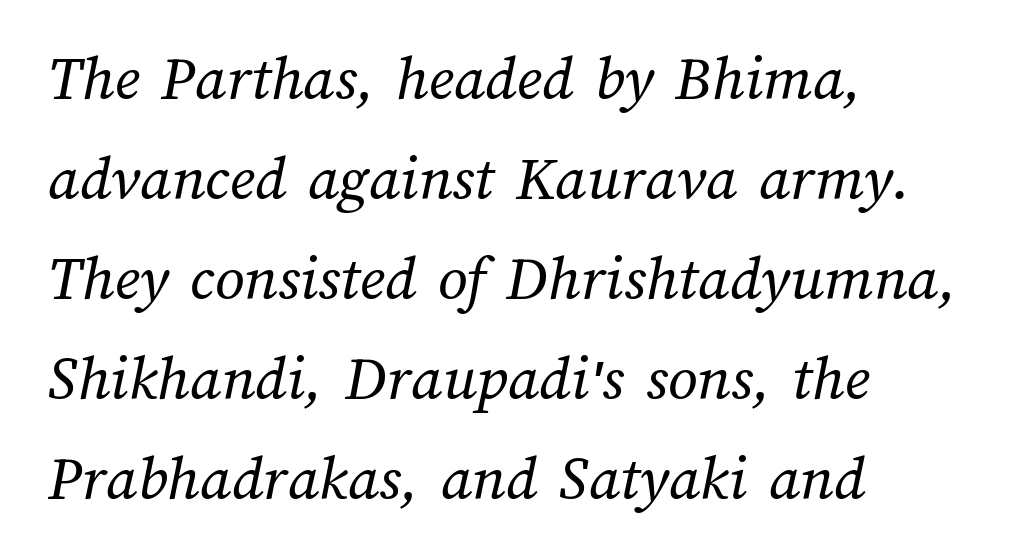
{"bold": "no", "weight": "regular", "width": "normal", "stroke_contrast": "medium", "x_height": "medium", "monospaced": "no", "underline": "no", "align": "left", "line_spacing": "normal", "line_spacing_ratio": 1.54, "letter_spacing": "normal", "letter_spacing_em": 0.0, "glyph_px": 65}
